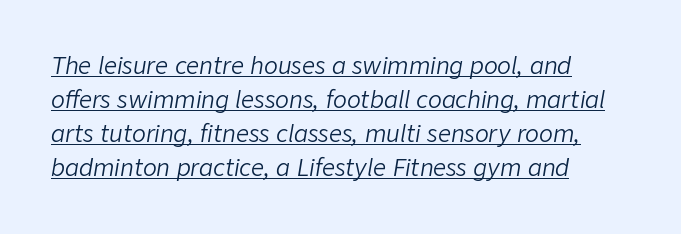
The image shows 23 px text type, italic (leaning right); set left-aligned, normal line spacing (1.48x), normal letter spacing, underlined.
